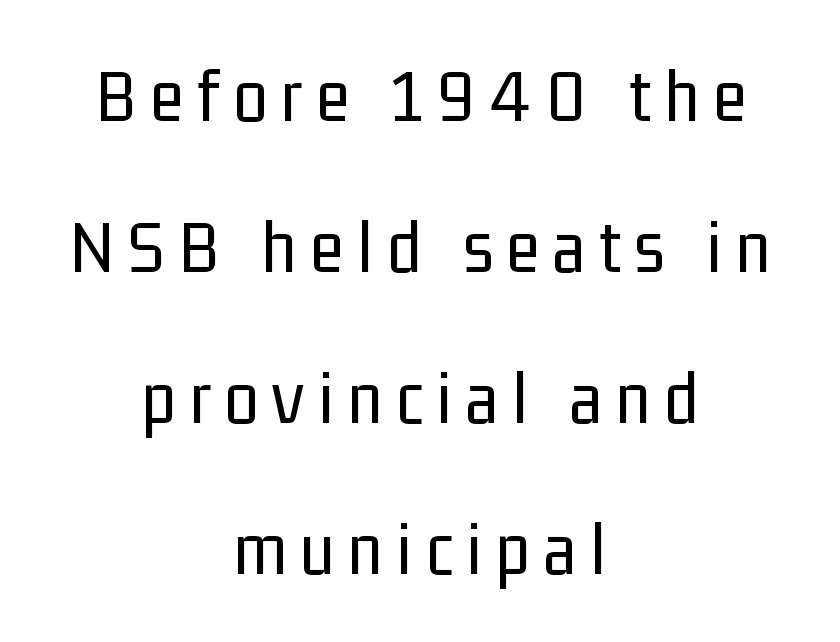
Ascenders rise straight up at ninety degrees. The zone under the glyphs is completely vacant. The font sits on the lighter half of the weight spectrum, regular included. To sum up the face: it is a sans, with no serifs. Is this a fixed-width face? No — the glyphs have proportional, varying widths. Does the copy run flush right? No — it is centered line by line.
